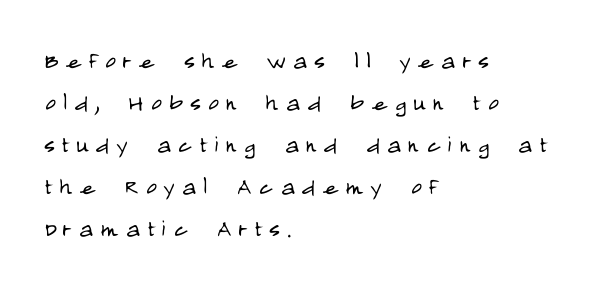
It's the straight-up-and-down kind of type. Think of a printed novel: that variable character pitch is what you see here. Typographically, this falls in the sans-serif category. Nothing heavy about these letters — not bold at all. Has an underline been added? It has not. Is there much room between lines? A standard amount, neither cramped nor airy.
